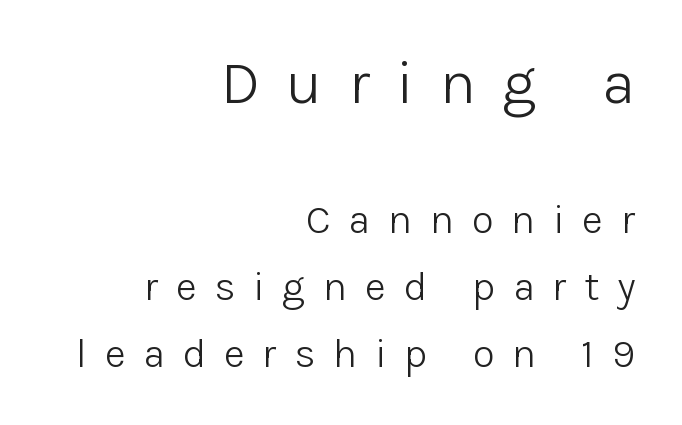
{"serif": "no", "italic": "no", "bold": "no", "weight": "light", "width": "normal", "stroke_contrast": "low", "x_height": "medium", "monospaced": "no", "underline": "no", "align": "right", "line_spacing": "normal", "line_spacing_ratio": 1.63, "letter_spacing": "wide", "letter_spacing_em": 0.43, "larger_block": "first", "size_ratio": 1.49, "glyph_px": 61}
